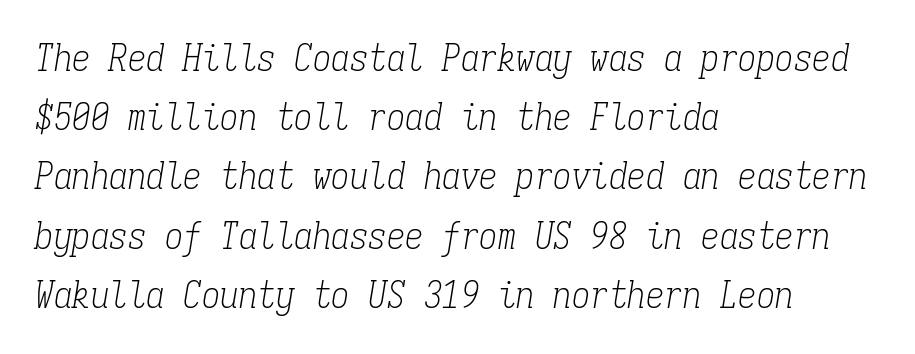
{"serif": "yes", "italic": "yes", "lean": "right", "slant_degrees": 9, "bold": "no", "weight": "light", "width": "condensed", "stroke_contrast": "low", "x_height": "medium", "monospaced": "yes", "underline": "no", "align": "left", "line_spacing": "normal", "line_spacing_ratio": 1.6, "letter_spacing": "normal", "letter_spacing_em": 0.0, "glyph_px": 37}
